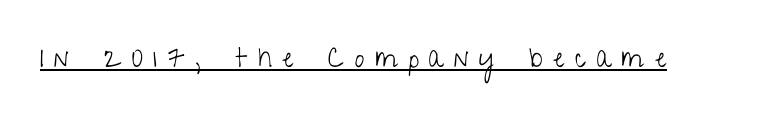
{"italic": "no", "bold": "no", "underline": "yes", "letter_spacing": "wide", "letter_spacing_em": 0.39, "glyph_px": 27}
